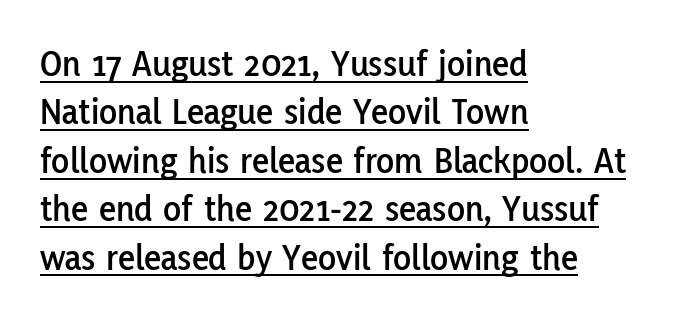
Caption: multi-line text, flush left, ragged right. Notice how the stems are strictly vertical — no italics here. The typesetter has applied underlining to the passage shown. Observe the ordinary spacing: letters are neighbours, not strangers. To sum up the face: it is a sans, with no serifs.
